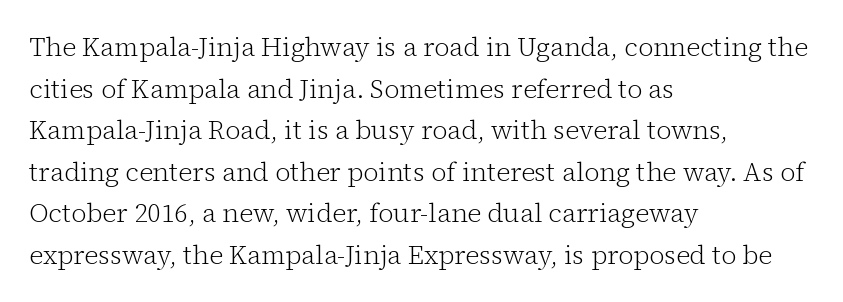
The image shows 26 px text type, upright; set left-aligned, normal line spacing (1.6x), normal letter spacing, not underlined.
